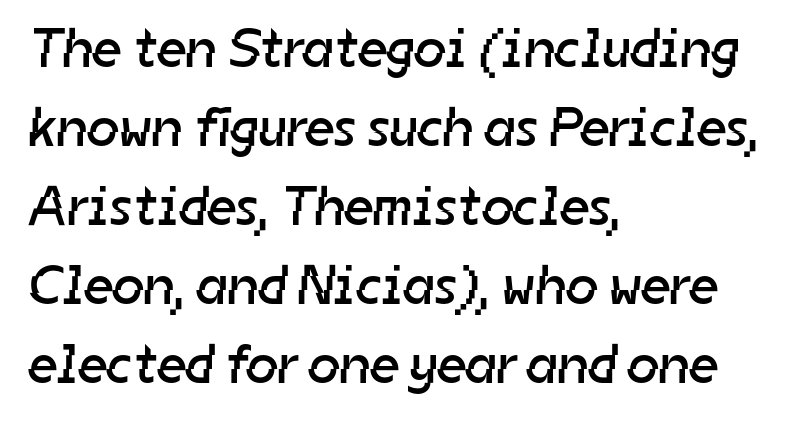
Beneath every word, the page is bare. There is no visible air inserted between adjacent glyphs. Horizontal alignment here is leftward, the default for most running prose. Each letter keeps its own natural width here, so spacing adapts to shape. Counters stay open thanks to moderate or lighter strokes. These lines sit exactly where default settings would place them.
